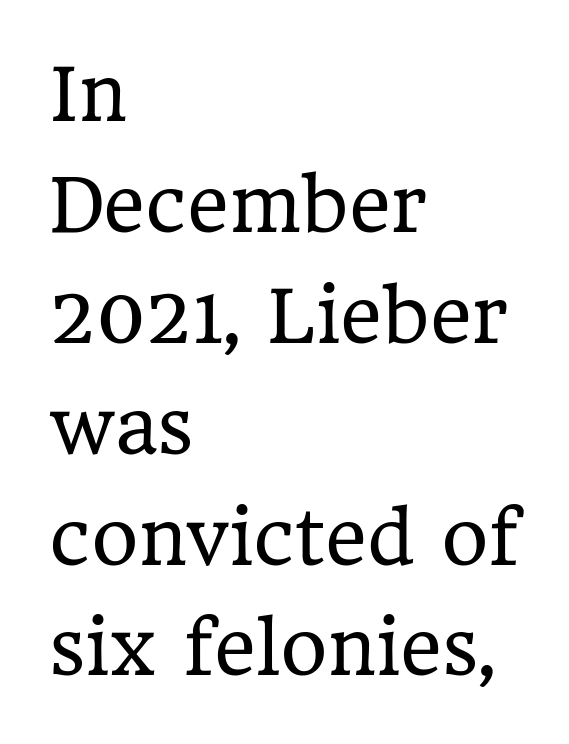
Vertical spacing — default. Do the letters lean? They stand straight. A serif font was chosen for this passage. The baseline area is clear. The face used here is proportionally spaced, like ordinary book or web type.
